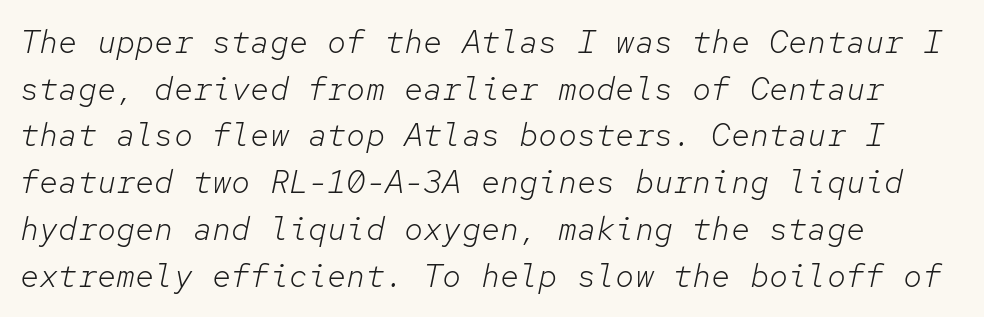
Q: Is the text bold? A: No.
Q: Is the text italic (slanted)? A: Yes, it leans right by about 12 degrees.
Q: Is the text underlined? A: No.
Q: How is the paragraph aligned? A: Left-aligned.
Q: Is the spacing between letters normal or unusually wide? A: Normal.
Q: Is the spacing between lines tight, normal or loose? A: Normal.
Q: Width (condensed, normal, or wide)? A: Normal.
Q: Stroke contrast? A: Low.
Q: x-height? A: Medium.
Q: Monospaced? A: Yes.
